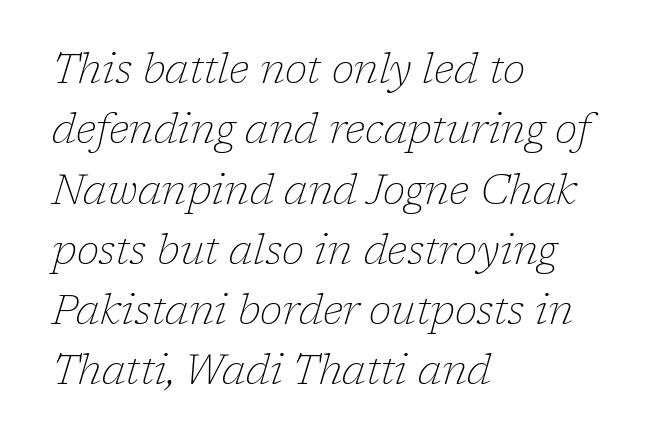
The image shows 41 px thin serif type, italic (leaning right); set left-aligned, normal line spacing (1.47x), normal letter spacing, not underlined; low stroke contrast and a medium x-height.
